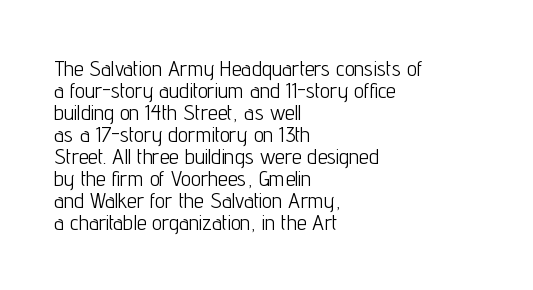
The image shows 22 px text type, upright; set left-aligned, tight line spacing (1.0x), normal letter spacing, not underlined.
